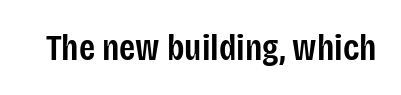
The string is rendered with underlining switched off. Nobody touched the tracking dial on this one. Do the letters lean? They stand straight. This is sans-serif lettering, the kind often seen on screens and signage. Compared with an ordinary text face, these strokes are moderately heavier — a semibold. Each letter keeps its own natural width here, so spacing adapts to shape.
